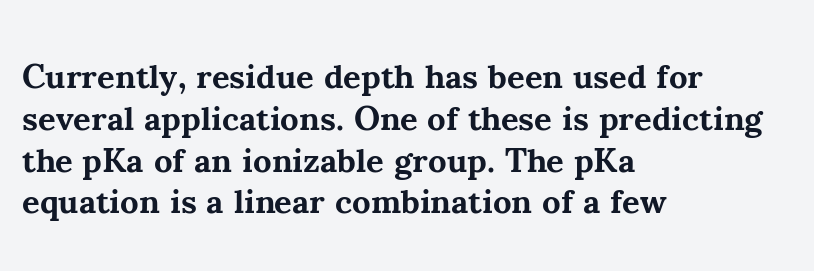
{"serif": "yes", "italic": "no", "bold": "yes", "weight": "bold", "width": "normal", "stroke_contrast": "medium", "x_height": "small", "monospaced": "no", "underline": "no", "align": "left", "line_spacing_ratio": 1.23, "letter_spacing": "normal", "letter_spacing_em": 0.0, "glyph_px": 34}
